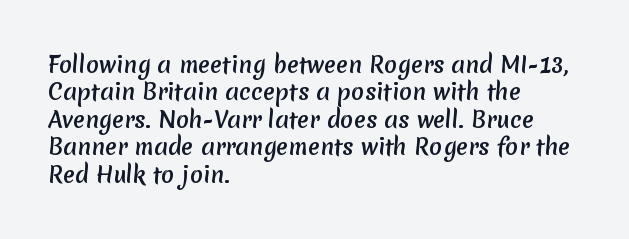
Q: Is the text bold? A: Yes.
Q: Is the text underlined? A: No.
Q: How is the paragraph aligned? A: Left-aligned.
Q: Is the spacing between letters normal or unusually wide? A: Normal.
Q: Is the spacing between lines tight, normal or loose? A: Normal.
